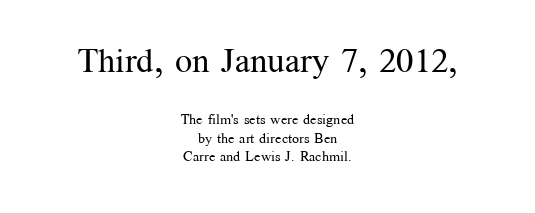
The image shows 34 px regular-weight serif type, upright; set centered, normal line spacing (1.34x), normal letter spacing, not underlined; the first (top) block is 2.43x larger; medium stroke contrast and a medium x-height.
